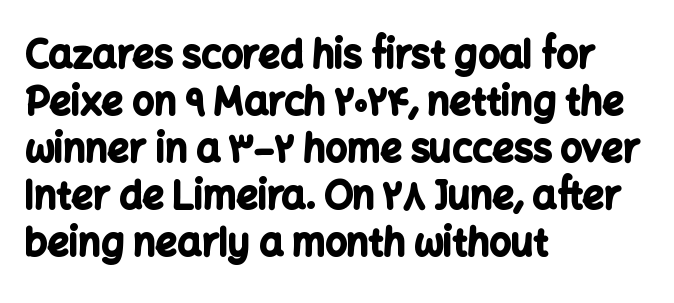
Weight: bold. Note: no serifs on the glyphs. Words appear dense and cohesive because spacing is normal. Beneath every word, the page is bare.
